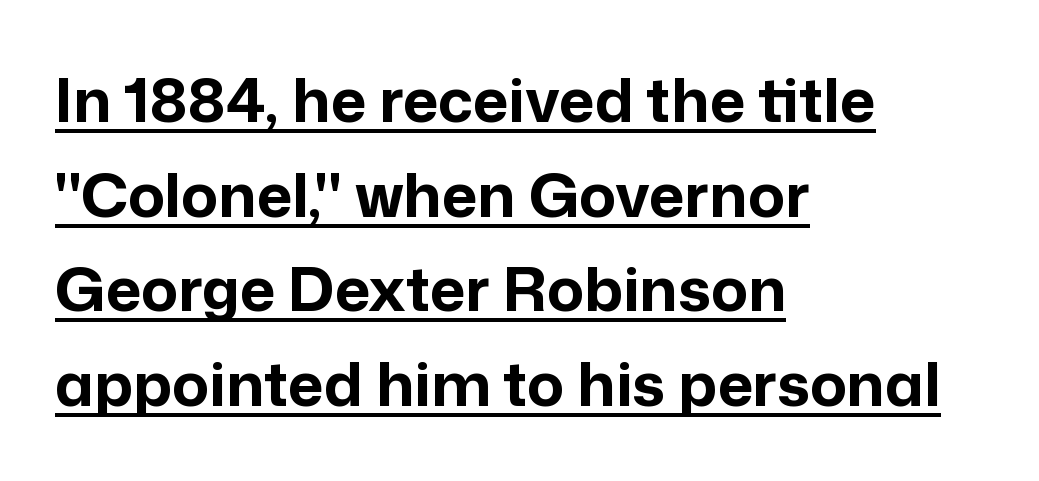
The image shows 61 px bold sans-serif type, upright; set left-aligned, normal line spacing (1.55x), normal letter spacing, underlined; low stroke contrast and a medium x-height.
